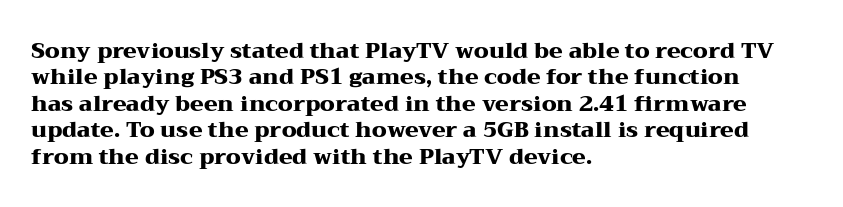
{"italic": "no", "bold": "yes", "underline": "no", "align": "left", "line_spacing_ratio": 1.2, "letter_spacing": "normal", "letter_spacing_em": 0.0, "glyph_px": 22}
